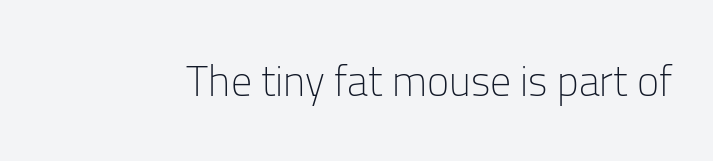
{"serif": "no", "italic": "no", "bold": "no", "weight": "light", "width": "normal", "stroke_contrast": "low", "x_height": "medium", "monospaced": "no", "underline": "no", "letter_spacing": "normal", "letter_spacing_em": 0.0, "glyph_px": 42}
